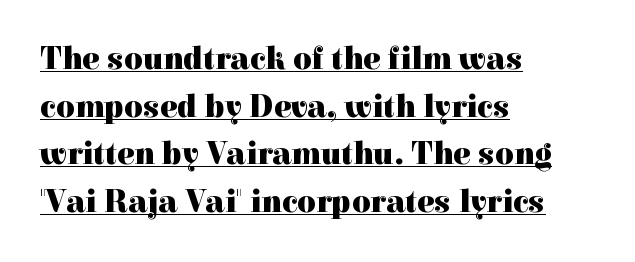
{"serif": "yes", "italic": "no", "bold": "yes", "weight": "heavy", "width": "normal", "x_height": "medium", "monospaced": "no", "underline": "yes", "align": "left", "line_spacing": "normal", "line_spacing_ratio": 1.49, "letter_spacing": "normal", "letter_spacing_em": 0.0, "glyph_px": 32}
